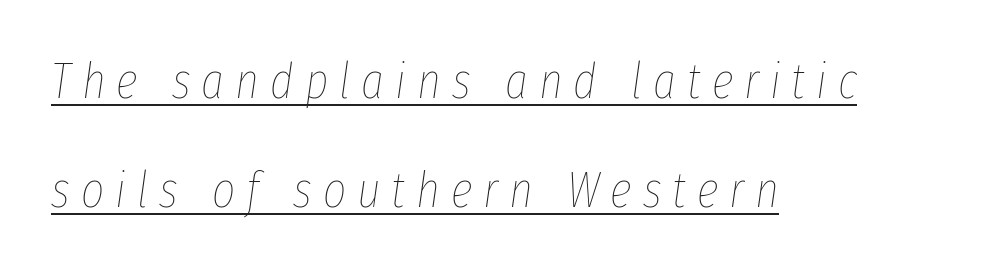
Q: Is the text bold? A: No.
Q: Is the text italic (slanted)? A: Yes, it leans right by about 8 degrees.
Q: Is the text underlined? A: Yes.
Q: How is the paragraph aligned? A: Left-aligned.
Q: Is the spacing between letters normal or unusually wide? A: Unusually wide.
Q: Is the spacing between lines tight, normal or loose? A: Loose.
Q: Width (condensed, normal, or wide)? A: Condensed.
Q: Stroke contrast? A: Low.
Q: x-height? A: Medium.
Q: Monospaced? A: No.
